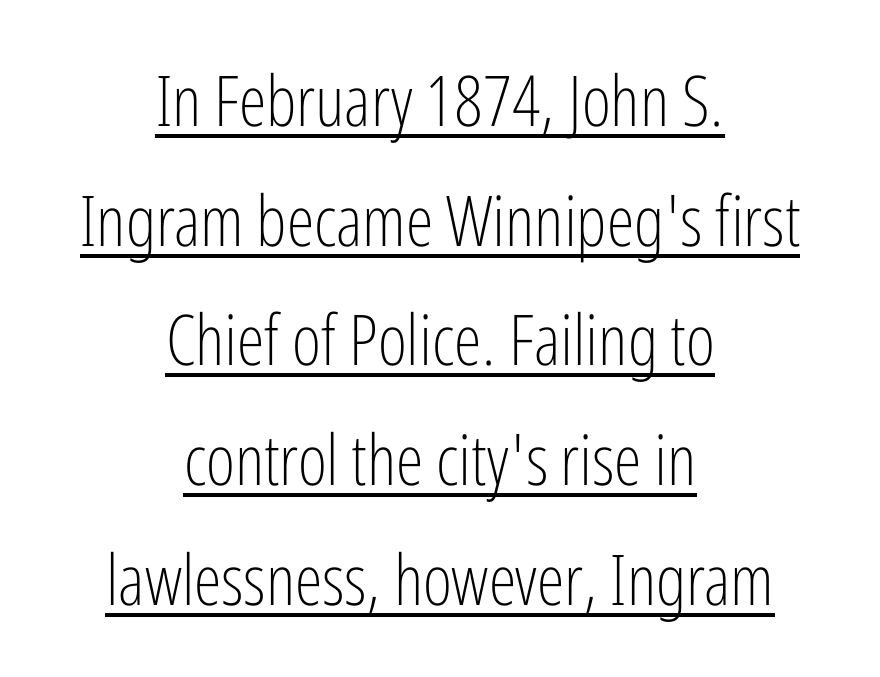
Q: Is the text bold? A: No.
Q: Is the text italic (slanted)? A: No, it is upright.
Q: Is the typeface a serif or a sans-serif typeface? A: Sans-serif.
Q: Is the text underlined? A: Yes.
Q: How is the paragraph aligned? A: Centered.
Q: Is the spacing between letters normal or unusually wide? A: Normal.
Q: Width (condensed, normal, or wide)? A: Condensed.
Q: Stroke contrast? A: Low.
Q: x-height? A: Medium.
Q: Monospaced? A: No.
